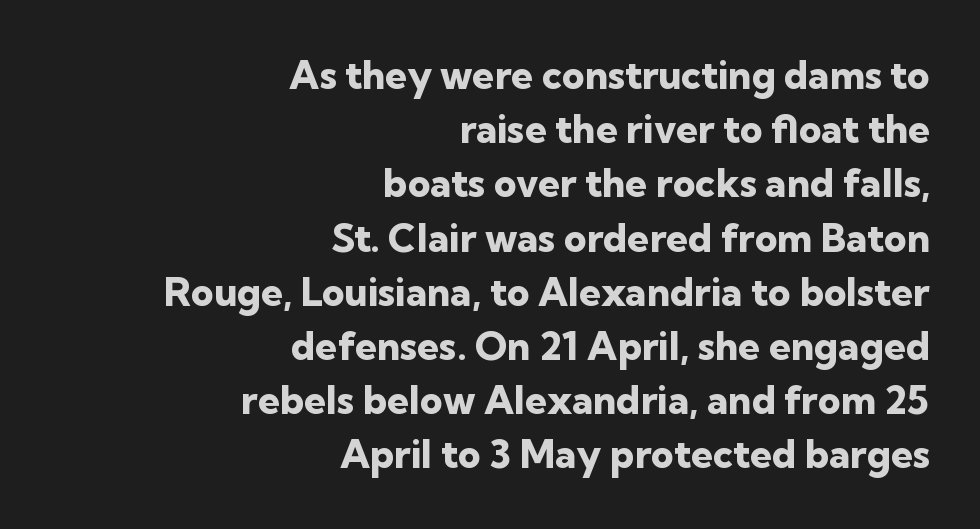
The image shows 39 px heavy sans-serif type, upright; set right-aligned, normal line spacing (1.39x), normal letter spacing, not underlined; low stroke contrast and a medium x-height.
